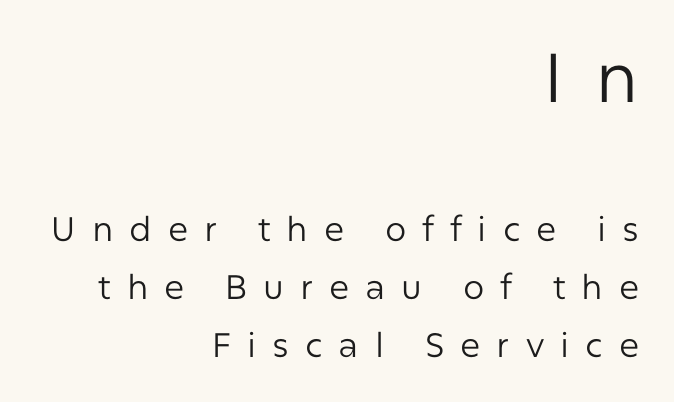
Does extra space separate the letters? Yes, quite a lot of it. Visually the block forms a straight wall on the right and a jagged coastline on the left. Large over small — that's the arrangement of the two blocks here. You could not count columns in this text — the font is proportionally spaced. The font family rendered here belongs to the sans-serif group. Weight class: somewhere from thin through regular.
